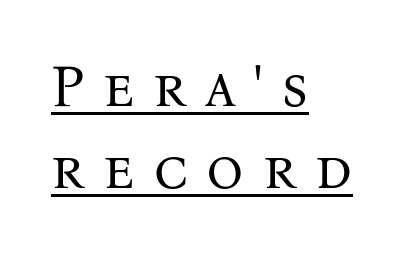
The image shows 58 px regular-weight serif type, upright; set left-aligned, normal line spacing (1.41x), unusually wide letter spacing (+0.32 em), underlined; medium stroke contrast and a medium x-height.
